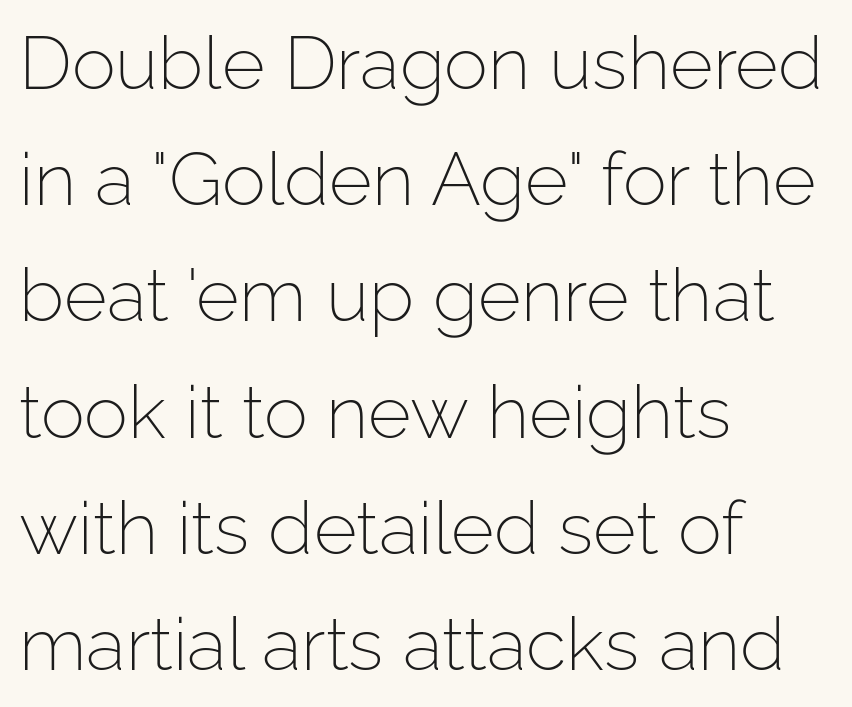
Quick note: interline space is typical. Students, note that the glyphs here touch the page at normal intervals. The lettering stays uniformly vertical, giving the passage a roman look. The rag falls on the right side of this text block. Any mark beneath the type? The region is blank. The rendering uses natural spacing where letterforms have individual widths.
